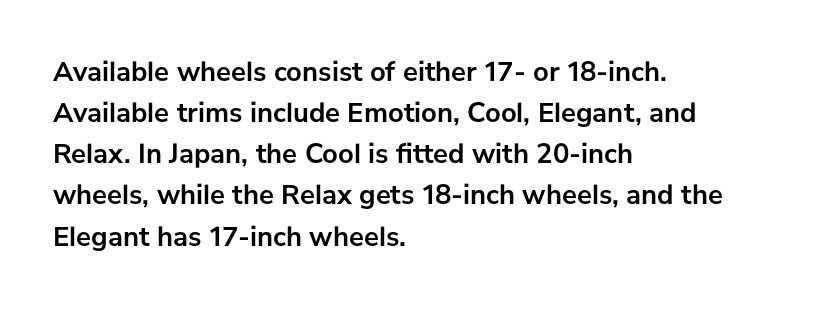
Q: Is the text bold? A: Yes.
Q: Is the text italic (slanted)? A: No, it is upright.
Q: Is the typeface a serif or a sans-serif typeface? A: Sans-serif.
Q: Is the text underlined? A: No.
Q: How is the paragraph aligned? A: Left-aligned.
Q: Is the spacing between letters normal or unusually wide? A: Normal.
Q: Is the spacing between lines tight, normal or loose? A: Normal.
Q: Width (condensed, normal, or wide)? A: Normal.
Q: Stroke contrast? A: Low.
Q: x-height? A: Medium.
Q: Monospaced? A: No.
